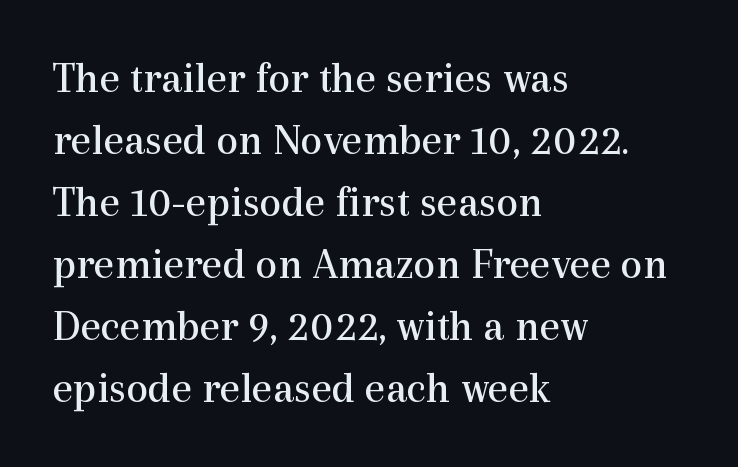
The image shows 44 px regular-weight serif type, upright; set left-aligned, normal line spacing (1.41x), normal letter spacing, not underlined; a medium x-height.
